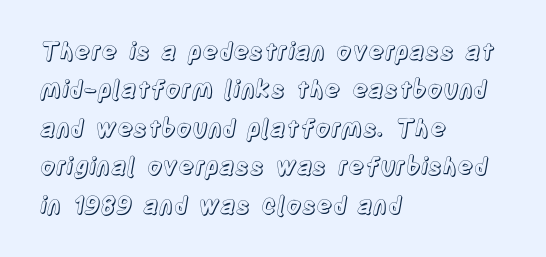
{"underline": "no", "align": "left", "line_spacing": "normal", "line_spacing_ratio": 1.6, "letter_spacing": "normal", "letter_spacing_em": 0.0, "glyph_px": 24}
